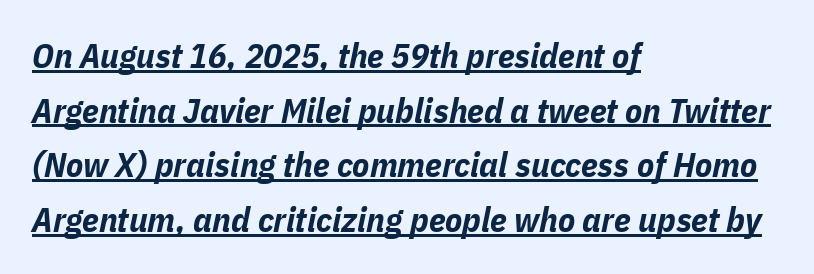
{"italic": "yes", "lean": "right", "slant_degrees": 11, "bold": "yes", "weight": "bold", "width": "condensed", "stroke_contrast": "low", "x_height": "medium", "monospaced": "no", "underline": "yes", "align": "left", "line_spacing": "normal", "line_spacing_ratio": 1.56, "letter_spacing": "normal", "letter_spacing_em": 0.0, "glyph_px": 35}
